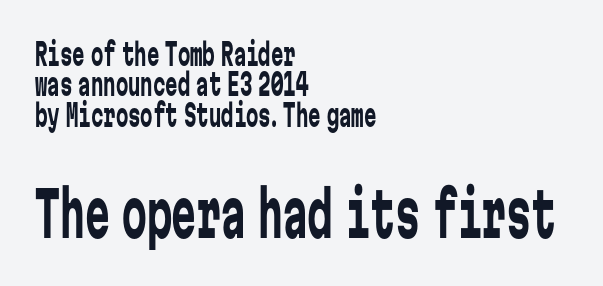
The image shows 62 px regular-weight, condensed sans-serif type, upright, monospaced; set left-aligned, tight line spacing (0.98x), normal letter spacing, not underlined; the second (bottom) block is 2.0x larger; low stroke contrast and a medium x-height.
